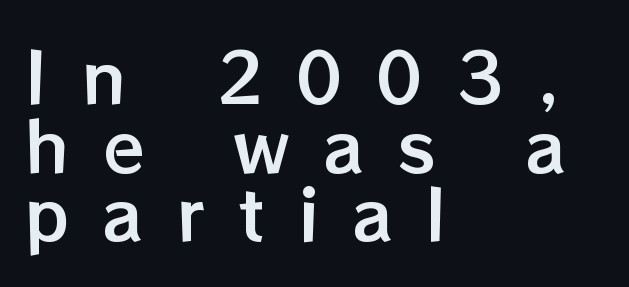
Q: Is the text italic (slanted)? A: No, it is upright.
Q: Is the text underlined? A: No.
Q: How is the paragraph aligned? A: Left-aligned.
Q: Is the spacing between letters normal or unusually wide? A: Unusually wide.
Q: Is the spacing between lines tight, normal or loose? A: Tight.
Q: Width (condensed, normal, or wide)? A: Normal.
Q: Stroke contrast? A: Low.
Q: x-height? A: Medium.
Q: Monospaced? A: No.
